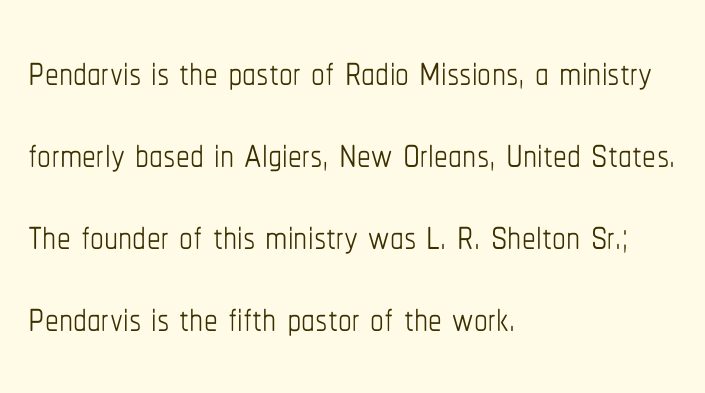
The image shows 55 px thin, condensed type, upright; set left-aligned, normal line spacing (1.49x), normal letter spacing, not underlined; low stroke contrast and a medium x-height.
